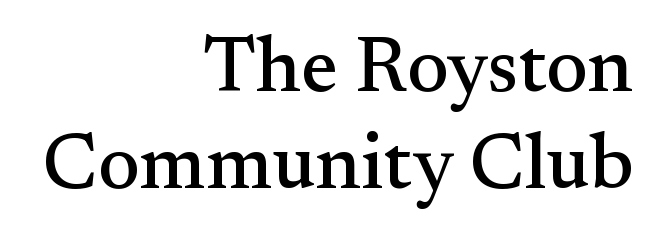
Letter spacing: default. All the whitespace from short lines collects on the left. Vertical strokes here are truly vertical. A serif font was chosen for this passage. Varying glyph widths throughout — classic text-font behaviour.
